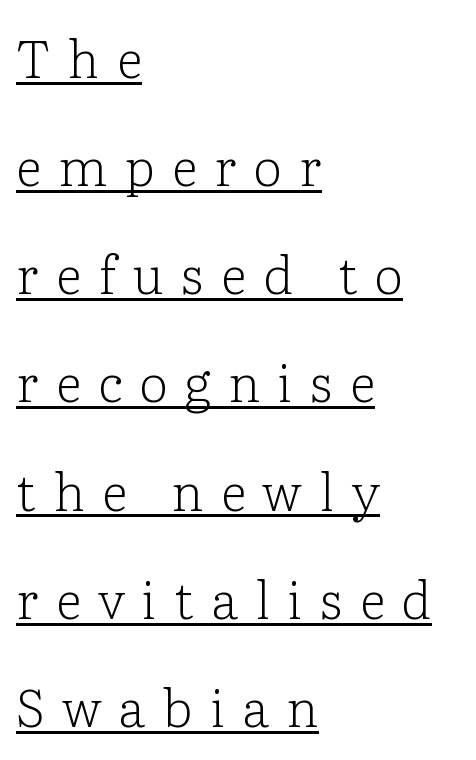
The image shows 52 px light serif type, upright; set left-aligned, loose line spacing (2.08x), unusually wide letter spacing (+0.33 em), underlined; low stroke contrast and a medium x-height.
